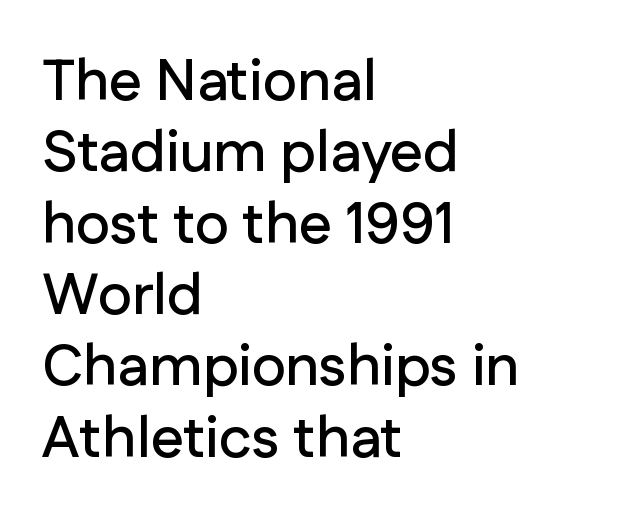
{"serif": "no", "italic": "no", "width": "normal", "stroke_contrast": "low", "x_height": "medium", "monospaced": "no", "underline": "no", "align": "left", "line_spacing_ratio": 1.23, "letter_spacing": "normal", "letter_spacing_em": 0.0, "glyph_px": 58}
